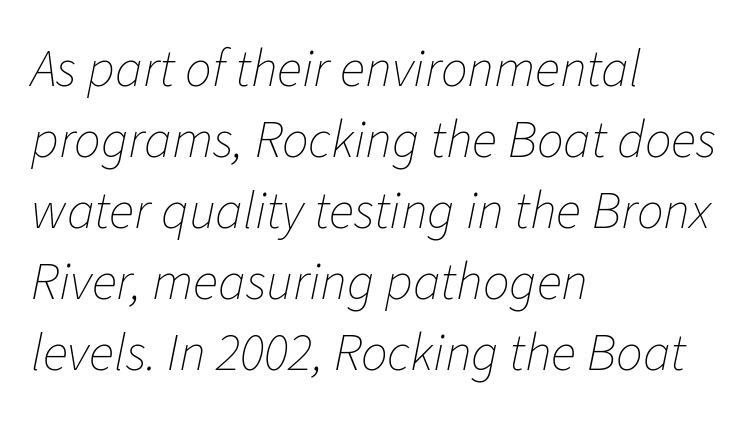
Q: Is the text bold? A: No.
Q: Is the text italic (slanted)? A: Yes, it leans right by about 11 degrees.
Q: Is the text underlined? A: No.
Q: How is the paragraph aligned? A: Left-aligned.
Q: Is the spacing between letters normal or unusually wide? A: Normal.
Q: Is the spacing between lines tight, normal or loose? A: Normal.
Q: Width (condensed, normal, or wide)? A: Normal.
Q: Stroke contrast? A: Low.
Q: x-height? A: Medium.
Q: Monospaced? A: No.
